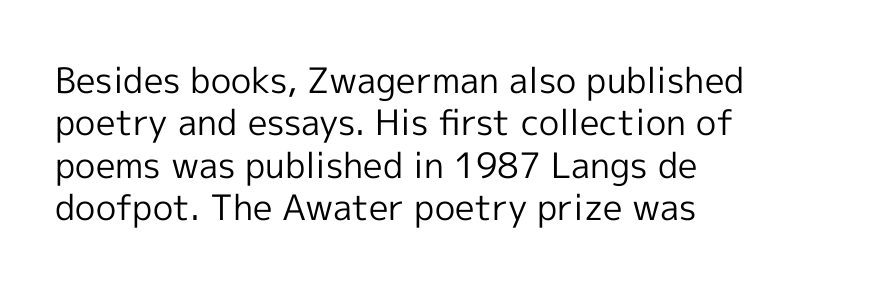
Q: Is the text bold? A: No.
Q: Is the text italic (slanted)? A: No, it is upright.
Q: Is the typeface a serif or a sans-serif typeface? A: Sans-serif.
Q: Is the text underlined? A: No.
Q: How is the paragraph aligned? A: Left-aligned.
Q: Is the spacing between letters normal or unusually wide? A: Normal.
Q: Width (condensed, normal, or wide)? A: Normal.
Q: x-height? A: Medium.
Q: Monospaced? A: No.
